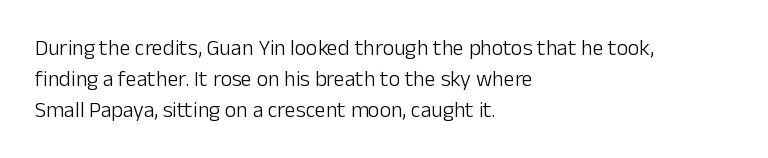
Q: Is the text bold? A: No.
Q: Is the text italic (slanted)? A: No, it is upright.
Q: Is the text underlined? A: No.
Q: How is the paragraph aligned? A: Left-aligned.
Q: Is the spacing between letters normal or unusually wide? A: Normal.
Q: Is the spacing between lines tight, normal or loose? A: Normal.
